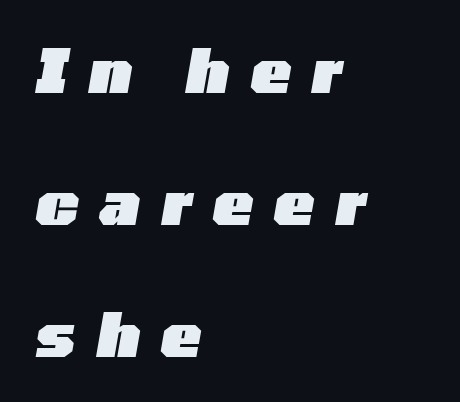
Think of a printed novel: that variable character pitch is what you see here. Students, observe: this is what heavily led, spacious text looks like. Honestly, there is no underline to notice here at all. Letter spacing: wide.
